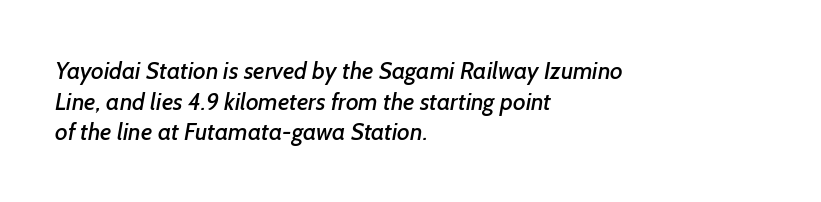
{"underline": "no", "align": "left", "line_spacing": "normal", "line_spacing_ratio": 1.28, "letter_spacing": "normal", "letter_spacing_em": 0.0, "glyph_px": 24}
